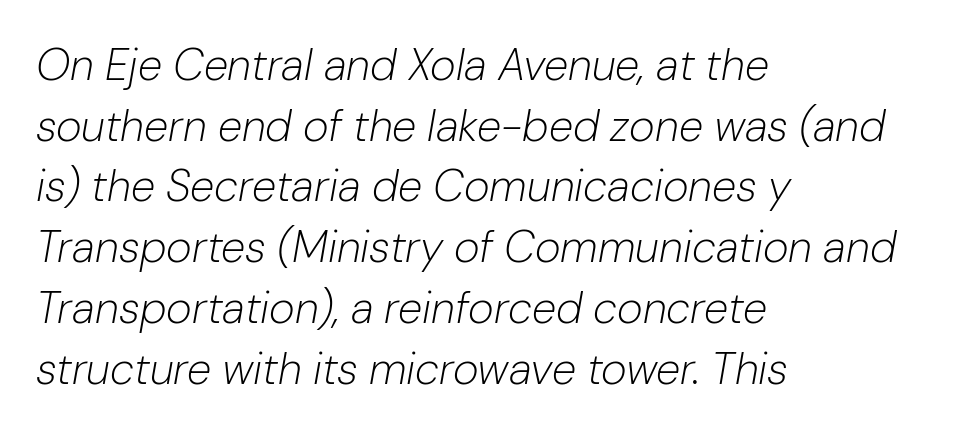
Proportional: the letters do not fall into vertical columns. Bold? No — there's no thickening of the strokes. The zone under the glyphs is completely vacant. The designer left line spacing at the default.
